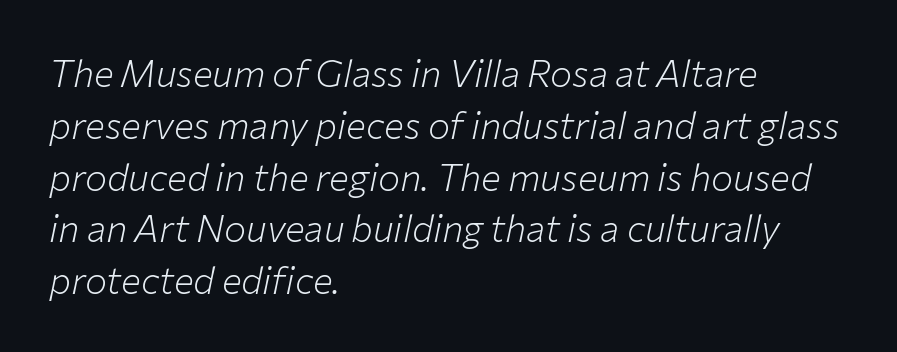
The image shows 37 px light type, italic (leaning right); set left-aligned, normal line spacing (1.4x), normal letter spacing, not underlined; low stroke contrast and a medium x-height.
